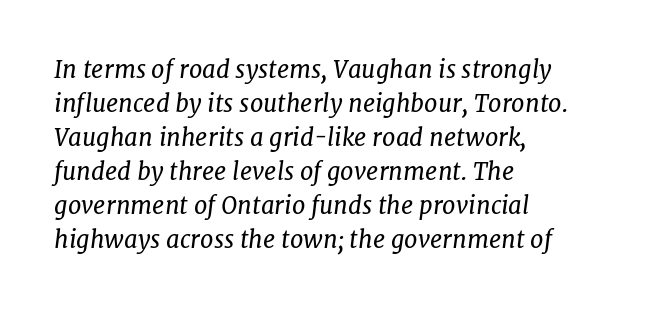
The image shows 24 px text type, italic (leaning right); set left-aligned, normal line spacing (1.42x), normal letter spacing, not underlined.
